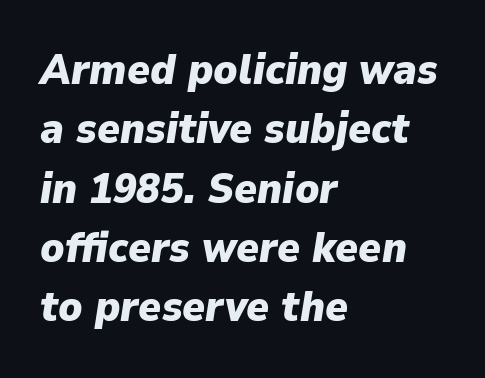
{"italic": "yes", "lean": "right", "slant_degrees": 9, "bold": "yes", "weight": "heavy", "width": "normal", "stroke_contrast": "low", "x_height": "medium", "monospaced": "no", "underline": "no", "align": "left", "line_spacing": "normal", "line_spacing_ratio": 1.38, "letter_spacing": "normal", "letter_spacing_em": 0.0, "glyph_px": 43}
